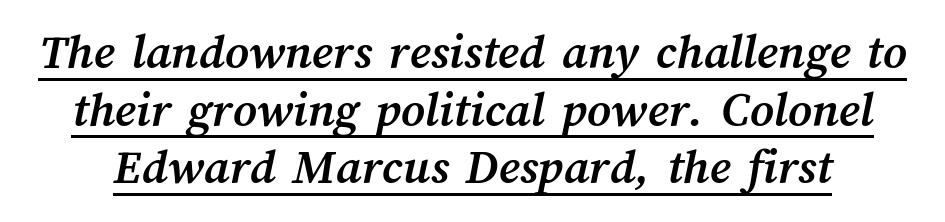
Q: Is the text bold? A: Yes.
Q: Is the text underlined? A: Yes.
Q: Is the spacing between letters normal or unusually wide? A: Normal.
Q: Is the spacing between lines tight, normal or loose? A: Tight.
Q: Width (condensed, normal, or wide)? A: Normal.
Q: Stroke contrast? A: Medium.
Q: x-height? A: Medium.
Q: Monospaced? A: No.
